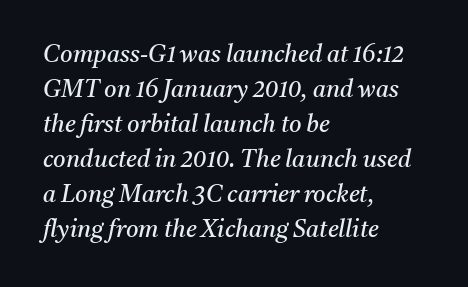
The image shows 24 px text type, italic (leaning right); set left-aligned, normal line spacing (1.46x), normal letter spacing, not underlined.
